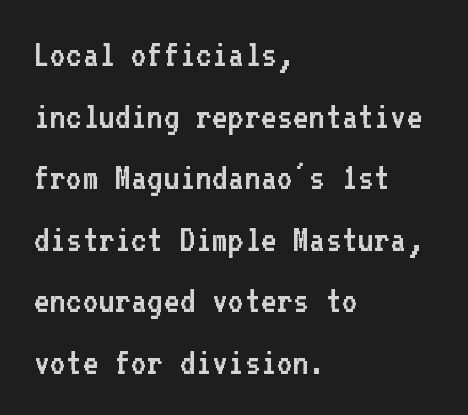
The image shows 39 px regular-weight sans-serif type, upright, monospaced; set left-aligned, normal line spacing (1.58x), normal letter spacing, not underlined; low stroke contrast and a medium x-height.
